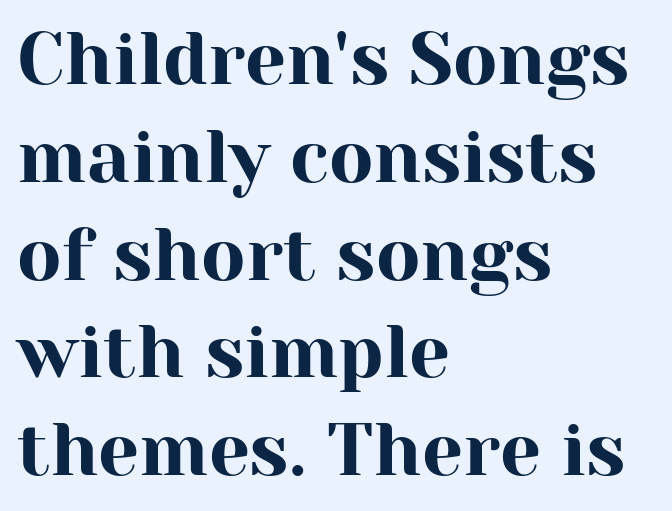
The line-height multiplier appears to be the usual default. Proportional: the letters do not fall into vertical columns. Honestly, there is no underline to notice here at all. What kind of face is this? One with serifs. Designer's note — italics off, roman on. Inter-character spacing is left at the font's built-in metrics.
